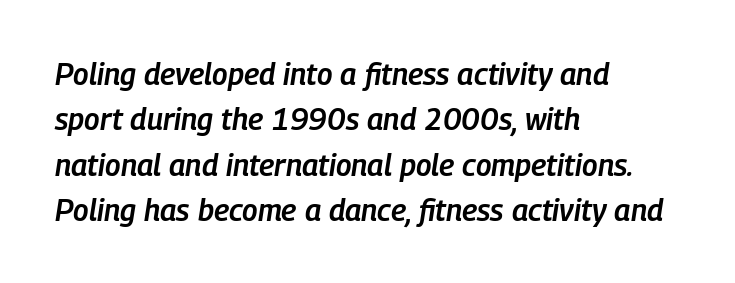
The type is set solid horizontally, with unmodified tracking. The whole block is typeset with a tilt. Students, observe: this is what conventionally led text looks like. What weight is shown? A semibold, between regular and bold.
